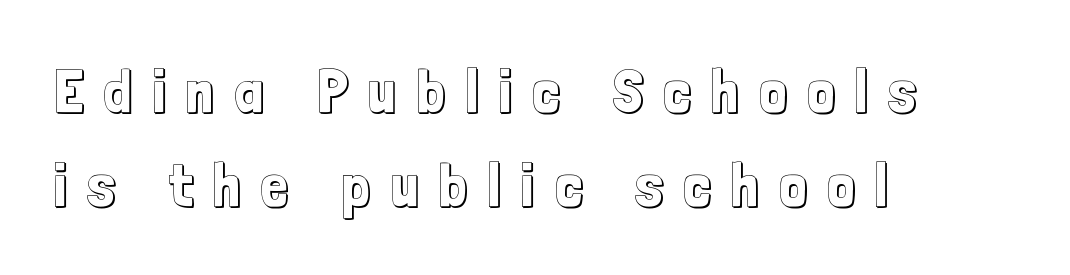
In terms of letterspacing, this is a distinctly airy, spread setting. Varying glyph widths throughout — classic text-font behaviour. These lines sit exactly where default settings would place them. Anything drawn beneath the words? Only blank space. These lines were composed using upright roman letters.
